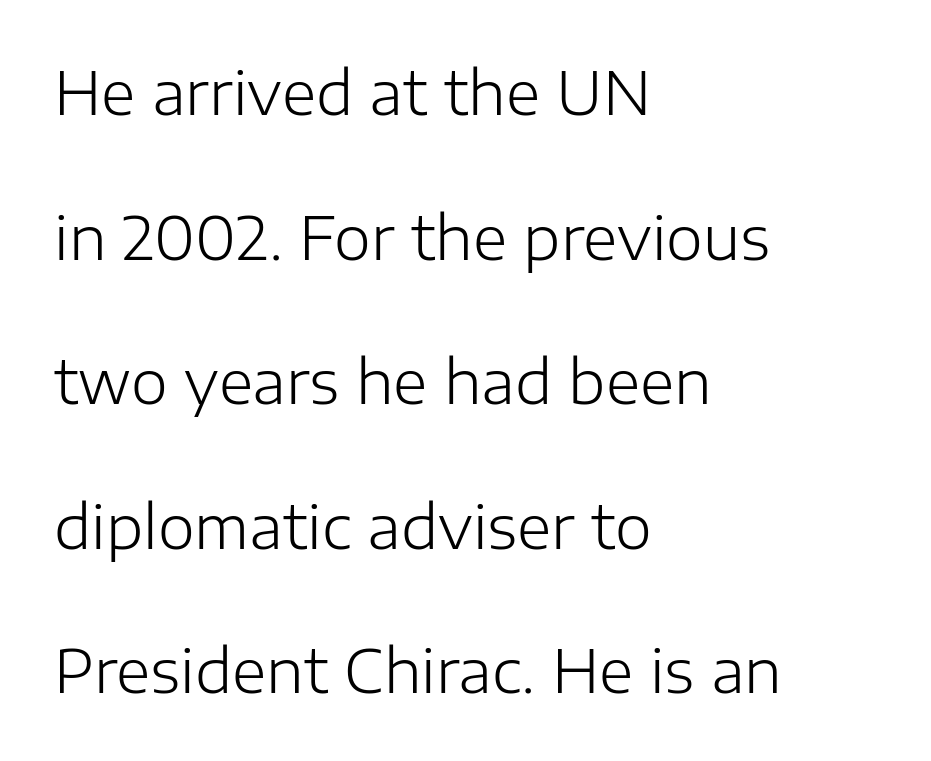
Q: Is the text bold? A: No.
Q: Is the text italic (slanted)? A: No, it is upright.
Q: Is the typeface a serif or a sans-serif typeface? A: Sans-serif.
Q: Is the text underlined? A: No.
Q: How is the paragraph aligned? A: Left-aligned.
Q: Is the spacing between letters normal or unusually wide? A: Normal.
Q: Is the spacing between lines tight, normal or loose? A: Loose.
Q: Width (condensed, normal, or wide)? A: Normal.
Q: Stroke contrast? A: Low.
Q: x-height? A: Medium.
Q: Monospaced? A: No.
